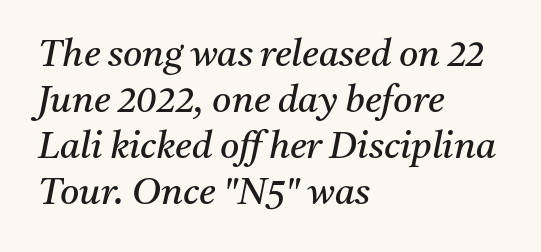
Q: Is the text bold? A: No.
Q: Is the text italic (slanted)? A: Yes, it leans right by about 11 degrees.
Q: Is the typeface a serif or a sans-serif typeface? A: Serif.
Q: Is the text underlined? A: No.
Q: How is the paragraph aligned? A: Left-aligned.
Q: Is the spacing between letters normal or unusually wide? A: Normal.
Q: Width (condensed, normal, or wide)? A: Normal.
Q: Stroke contrast? A: Medium.
Q: x-height? A: Medium.
Q: Monospaced? A: No.
